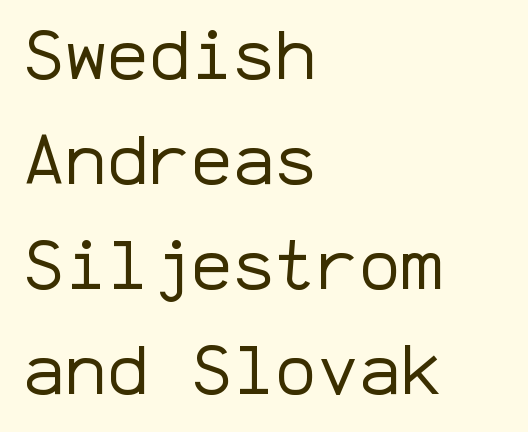
{"serif": "no", "italic": "no", "bold": "no", "weight": "regular", "width": "normal", "stroke_contrast": "low", "x_height": "medium", "monospaced": "yes", "underline": "no", "align": "left", "line_spacing": "normal", "line_spacing_ratio": 1.5, "letter_spacing": "normal", "letter_spacing_em": 0.0, "glyph_px": 70}
